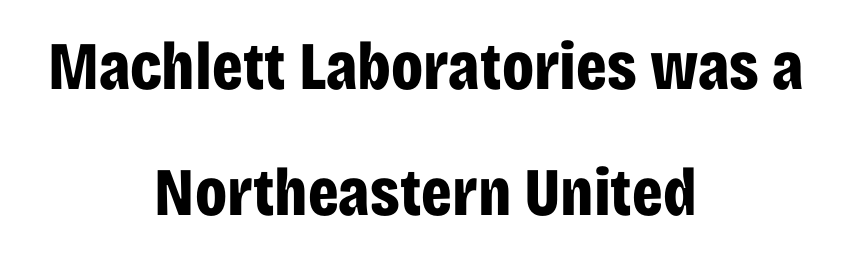
{"serif": "no", "italic": "no", "bold": "yes", "weight": "bold", "width": "condensed", "stroke_contrast": "low", "x_height": "large", "monospaced": "no", "underline": "no", "align": "center", "line_spacing_ratio": 1.86, "letter_spacing": "normal", "letter_spacing_em": 0.0, "glyph_px": 68}
